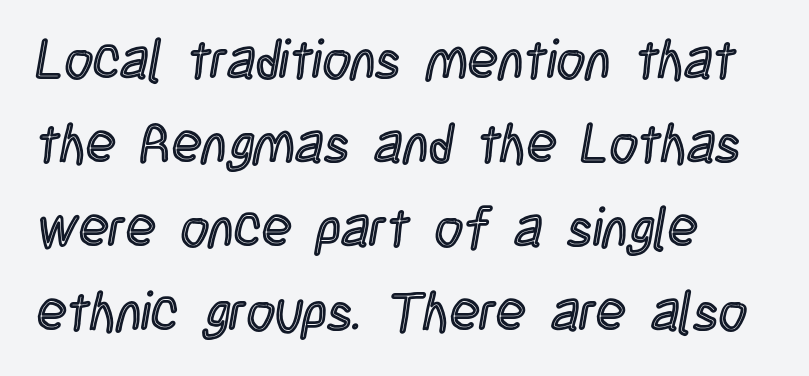
These lines are rendered in a variable-pitch font. Each word holds together tightly as a unit, with standard inter-letter gaps. These lines sit exactly where default settings would place them. Glance below the letters and you will spot only blank space. Where is the straight margin? On the left.
